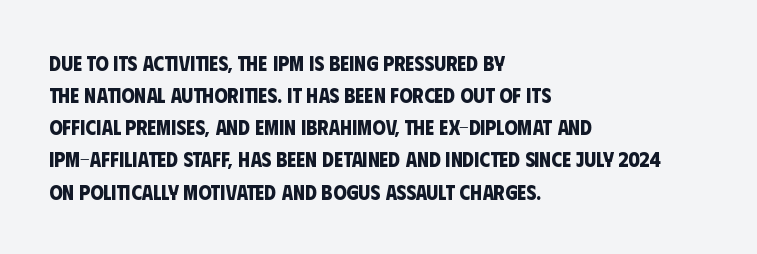
The string is rendered with underlining switched off. What stands out about the letter spacing? Nothing — it is the standard amount. I'd describe the lettering as bold — thick and assertive. What's the leading like? Ordinary, nothing unusual. This rendering uses left alignment, leaving the right contour irregular.
